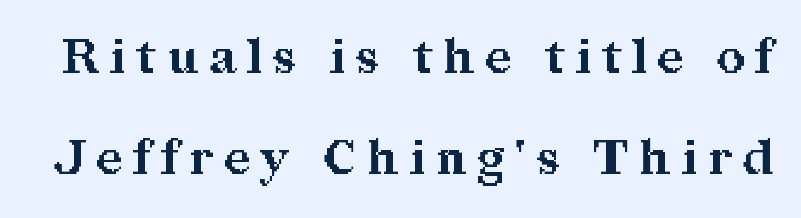
The image shows 48 px bold serif type, upright; set loose line spacing (2.1x), unusually wide letter spacing (+0.24 em), not underlined; medium stroke contrast and a medium x-height.
